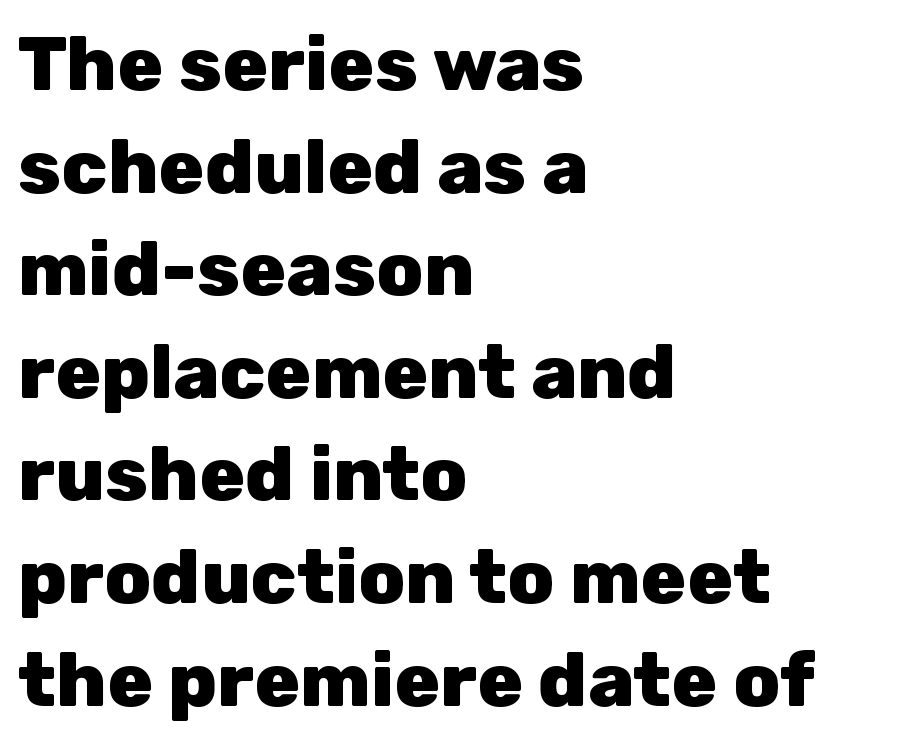
The designer left line spacing at the default. Descender tails drop into unmarked territory. The letters advance in unequal steps, a hallmark of proportional type. The designer went with a sans here, leaving each stem footless.
